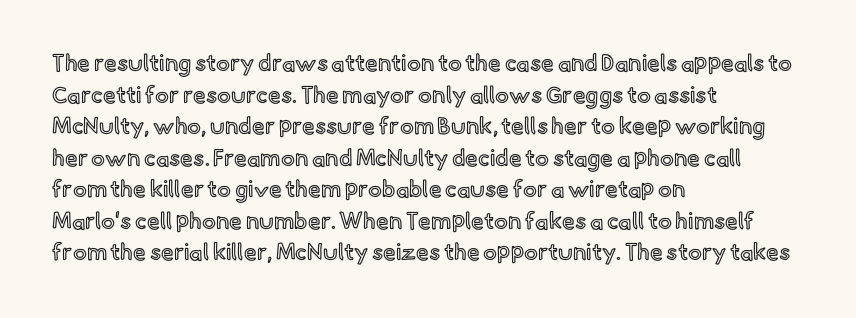
The image shows 23 px text type, upright; set left-aligned, normal line spacing (1.37x), normal letter spacing, not underlined.
